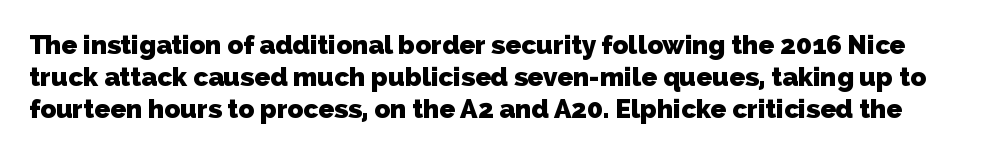
Any mark beneath the type? The region is blank. The characters look thick and weighty, a clear bold. There is no visible air inserted between adjacent glyphs.
